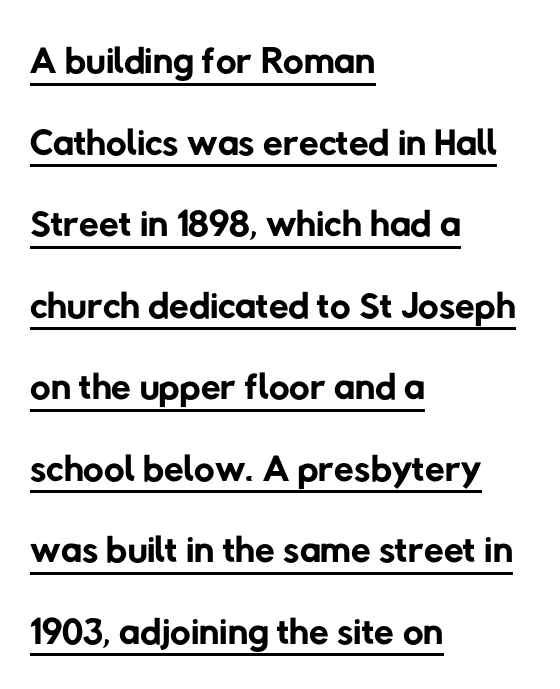
The image shows 57 px regular-weight sans-serif type; set left-aligned, normal line spacing (1.43x), normal letter spacing, underlined; low stroke contrast and a medium x-height.
